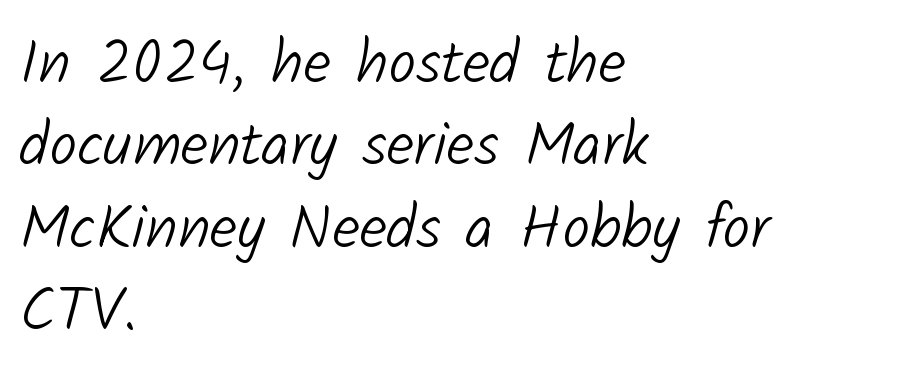
The image shows 62 px light sans-serif type; set left-aligned, normal line spacing (1.33x), normal letter spacing, not underlined; low stroke contrast and a medium x-height.
